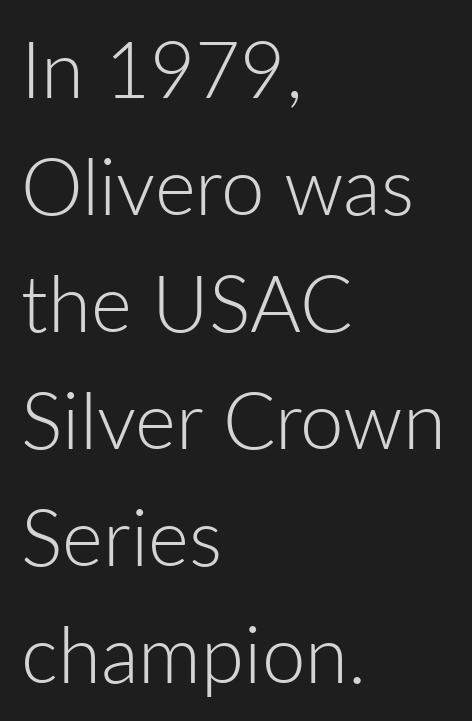
{"serif": "no", "italic": "no", "bold": "no", "weight": "light", "width": "normal", "stroke_contrast": "low", "x_height": "medium", "monospaced": "no", "underline": "no", "align": "left", "line_spacing": "normal", "line_spacing_ratio": 1.5, "letter_spacing": "normal", "letter_spacing_em": 0.0, "glyph_px": 78}
